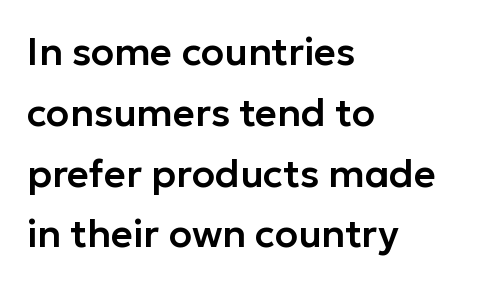
Q: Is the text italic (slanted)? A: No, it is upright.
Q: Is the typeface a serif or a sans-serif typeface? A: Sans-serif.
Q: Is the text underlined? A: No.
Q: How is the paragraph aligned? A: Left-aligned.
Q: Is the spacing between letters normal or unusually wide? A: Normal.
Q: Is the spacing between lines tight, normal or loose? A: Normal.
Q: Width (condensed, normal, or wide)? A: Normal.
Q: Stroke contrast? A: Low.
Q: x-height? A: Medium.
Q: Monospaced? A: No.
